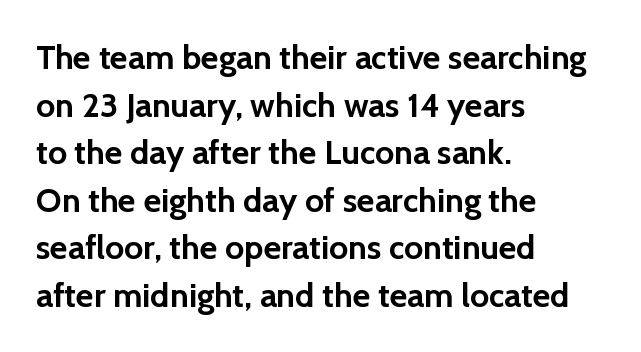
{"serif": "no", "italic": "no", "bold": "yes", "weight": "semibold", "width": "normal", "x_height": "medium", "monospaced": "no", "underline": "no", "align": "left", "line_spacing": "normal", "line_spacing_ratio": 1.4, "letter_spacing": "normal", "letter_spacing_em": 0.0, "glyph_px": 34}
